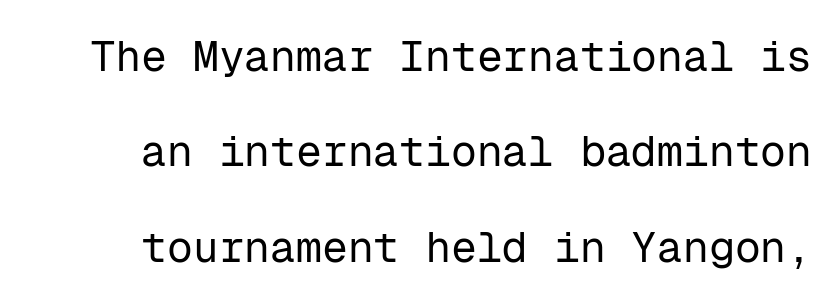
On a weight scale, this lands at 450 or below. A typesetter would call this zero additional tracking. Characters remain perfectly vertical along every line. No feet cap the strokes, marking this as sans-serif type.
